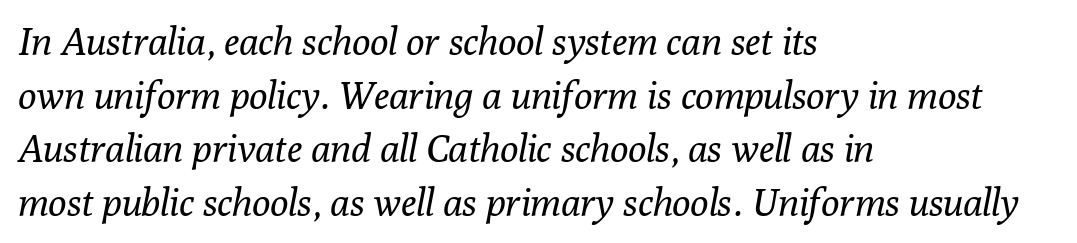
Tracking here is standard; glyphs follow each other at the usual distance. The letters advance in unequal steps, a hallmark of proportional type. The lines in this sample share a left origin and differ only in where they stop. Quick note: interline space is typical.
